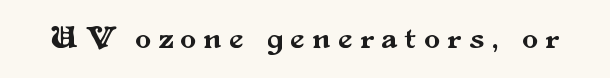
Q: Is the text italic (slanted)? A: No, it is upright.
Q: Is the typeface a serif or a sans-serif typeface? A: Serif.
Q: Is the text underlined? A: No.
Q: Is the spacing between letters normal or unusually wide? A: Unusually wide.
Q: Width (condensed, normal, or wide)? A: Normal.
Q: Stroke contrast? A: Medium.
Q: x-height? A: Small.
Q: Monospaced? A: No.
